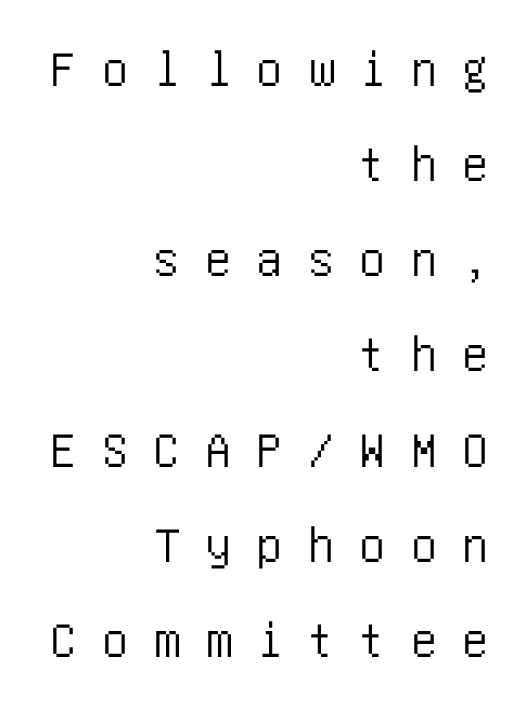
Horizontally, the lines are justified to the trailing edge only. Beneath every word, the page is bare. Someone cranked the tracking dial way up on this one. Do the letters lean? They stand straight. Classification — sans serif.
